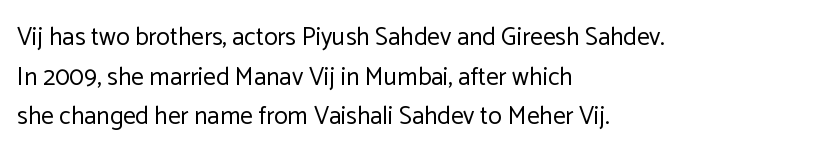
No italicization has been applied; the sample stays upright. Which margin do the lines hug? The left one — the right edge is uneven. Interline gaps are of average width in this sample. Descender tails drop into unmarked territory.
